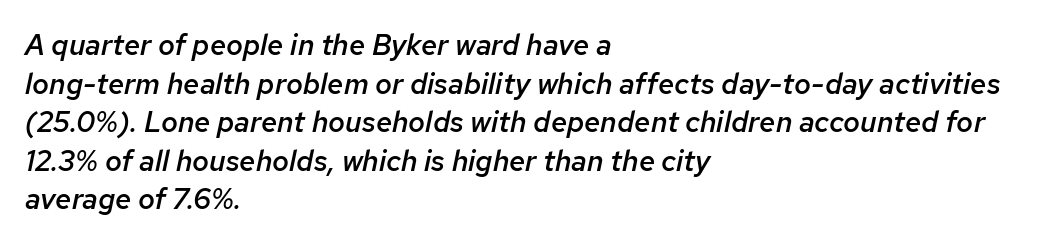
The image shows 29 px semibold type, italic (leaning right); set left-aligned, normal line spacing (1.33x), normal letter spacing, not underlined; low stroke contrast and a medium x-height.
